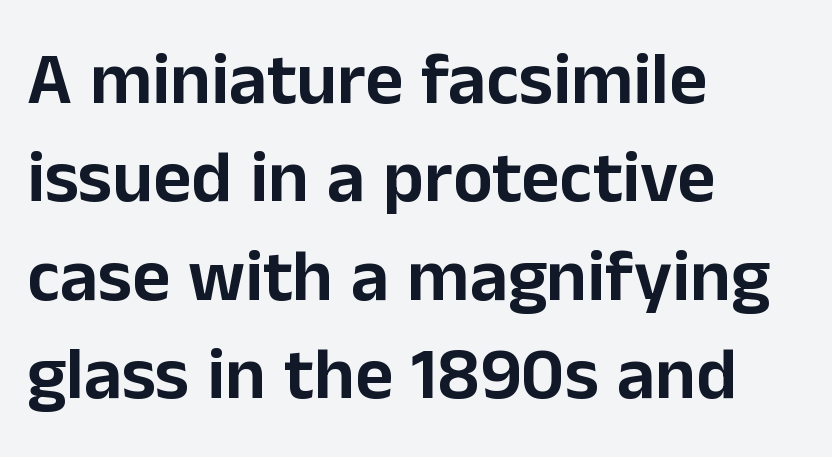
Q: Is the text italic (slanted)? A: No, it is upright.
Q: Is the typeface a serif or a sans-serif typeface? A: Sans-serif.
Q: Is the text underlined? A: No.
Q: How is the paragraph aligned? A: Left-aligned.
Q: Is the spacing between letters normal or unusually wide? A: Normal.
Q: Is the spacing between lines tight, normal or loose? A: Normal.
Q: Width (condensed, normal, or wide)? A: Normal.
Q: Stroke contrast? A: Low.
Q: x-height? A: Medium.
Q: Monospaced? A: No.
